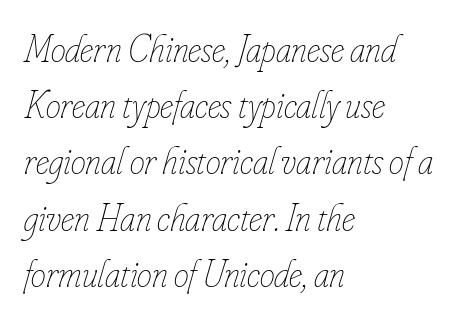
{"italic": "yes", "lean": "right", "slant_degrees": 16, "bold": "no", "weight": "thin", "width": "condensed", "stroke_contrast": "low", "x_height": "small", "monospaced": "no", "underline": "no", "align": "left", "line_spacing": "normal", "line_spacing_ratio": 1.48, "letter_spacing": "normal", "letter_spacing_em": 0.0, "glyph_px": 38}
